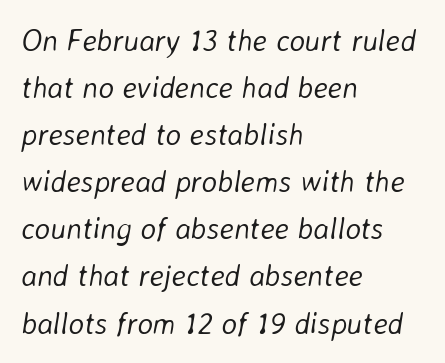
The image shows 30 px light type, italic (leaning right); set left-aligned, normal line spacing (1.57x), normal letter spacing, not underlined; low stroke contrast and a medium x-height.
